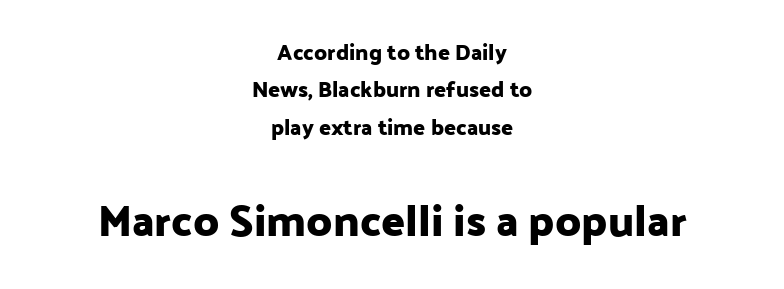
{"serif": "no", "italic": "no", "width": "normal", "stroke_contrast": "low", "x_height": "medium", "monospaced": "no", "underline": "no", "align": "center", "line_spacing": "normal", "line_spacing_ratio": 1.7, "letter_spacing": "normal", "letter_spacing_em": 0.0, "larger_block": "second", "size_ratio": 2.0, "glyph_px": 44}
